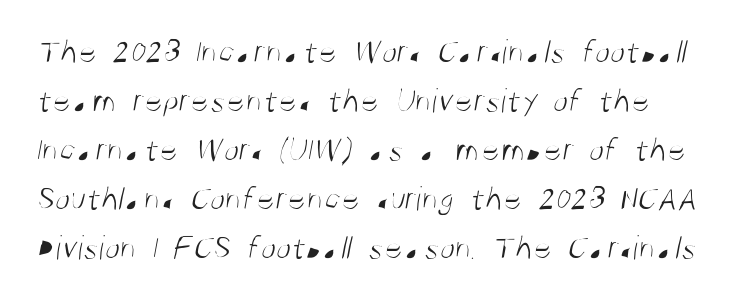
These lines are rendered in a variable-pitch font. The letterforms sit at book weight or below. The face used here is a sans, in the tradition of grotesques and geometrics. The leading is moderate, giving the passage an even texture.
